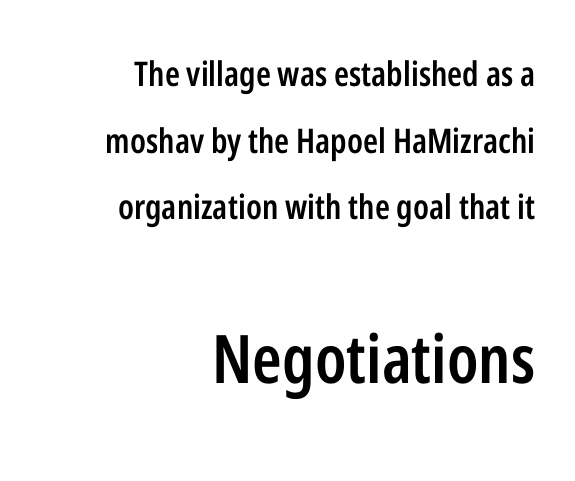
The sample has been set in demibold, a notch under bold. The paragraph shown leans on its right margin. This is sans-serif lettering, the kind often seen on screens and signage. The font's upright variant was chosen for this text.
